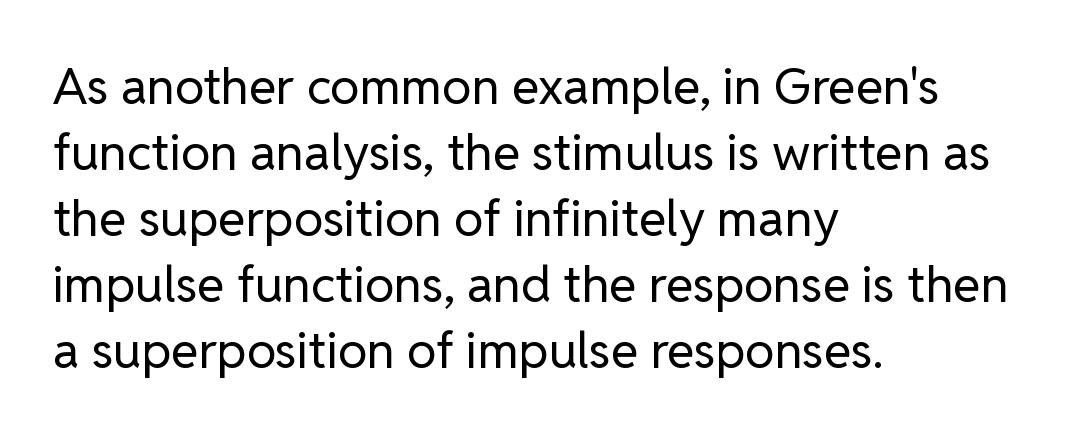
Horizontal alignment here is leftward, the default for most running prose. The strip under each line holds only bare page. Letterform terminals end flat and unadorned throughout the passage. The rendering uses natural spacing where letterforms have individual widths. What's the leading like? Ordinary, nothing unusual.
